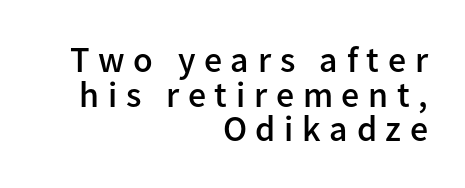
Typeset ragged left — the right edge is the straight one. The letters are spread apart with noticeably loose tracking. The rendering uses natural spacing where letterforms have individual widths. Weight: semibold (demi).
